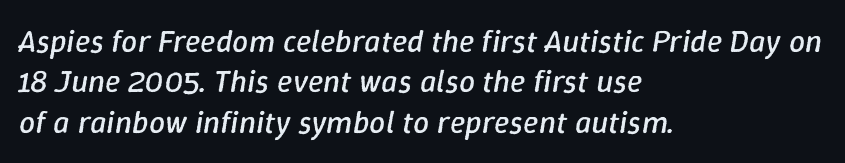
Character widths vary here, with narrow letters taking less room than wide ones. One glance says typical: line gaps are just what's usual. The axis of the letterforms is tilted away from vertical. Weight class: somewhere from thin through regular. Line starts are locked; line ends wander.
